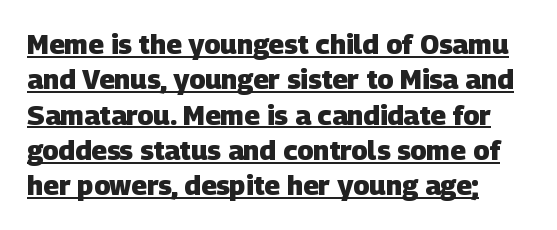
Horizontally, the lines are justified to the leading edge only. Glyph-to-glyph distance matches everyday printed text. The rendering uses a bold face; every stroke is thick and dark. Is there an underline? Yes — a line sits under the letters. Students, observe: this is what conventionally led text looks like.
